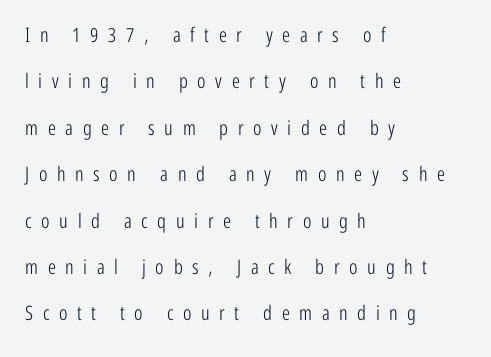
Q: Is the text bold? A: No.
Q: Is the text italic (slanted)? A: No, it is upright.
Q: Is the text underlined? A: No.
Q: How is the paragraph aligned? A: Left-aligned.
Q: Is the spacing between letters normal or unusually wide? A: Unusually wide.
Q: Is the spacing between lines tight, normal or loose? A: Loose.
